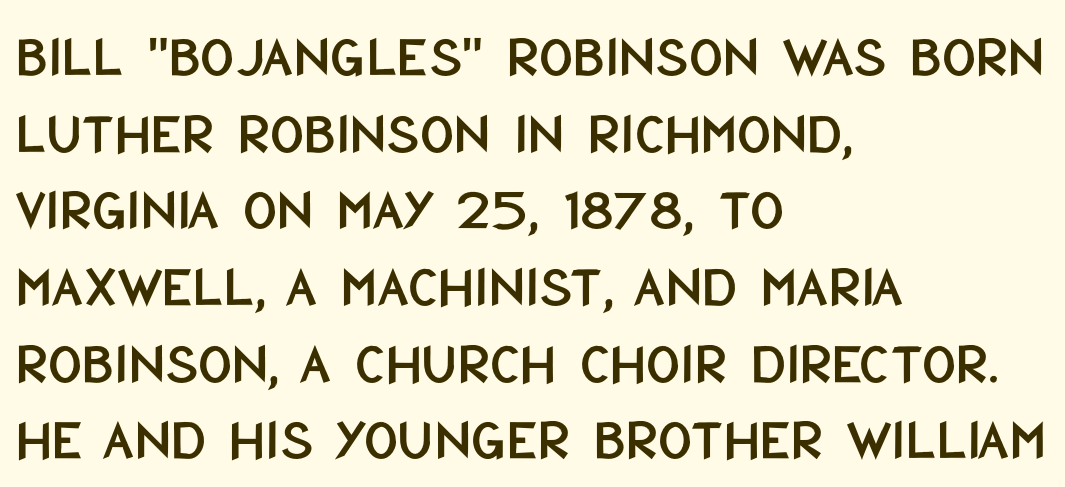
The image shows 59 px condensed sans-serif type, upright; set left-aligned, normal line spacing (1.3x), normal letter spacing, not underlined; low stroke contrast and a large x-height.
